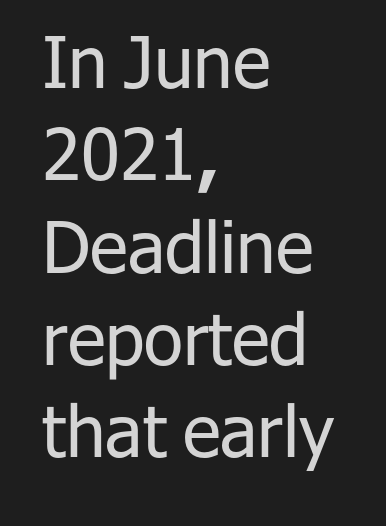
Letterform terminals end flat and unadorned throughout the passage. Tracking value appears to be zero — textbook default spacing. The designer left line spacing at the default. This sample has the flowing, uneven cadence of proportional lettering. The cut favours lightness, reaching ordinary text weight at its darkest.
